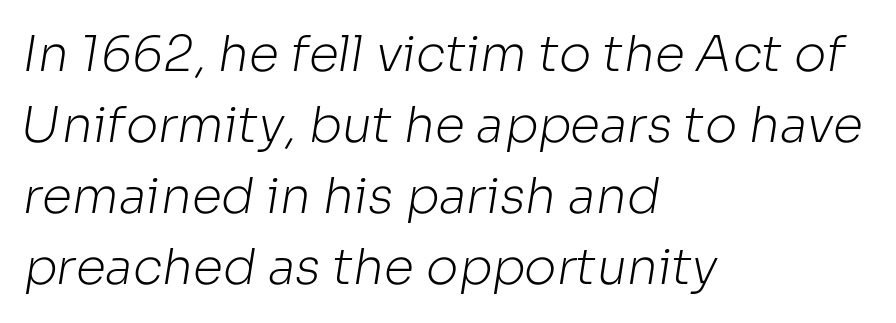
The space beneath each line is pristine and unruled. The passage shown is not bold in any degree. The lines are quadded left. Inter-character spacing is left at the font's built-in metrics. Line spacing here is normal. The face used here is proportionally spaced, like ordinary book or web type.
